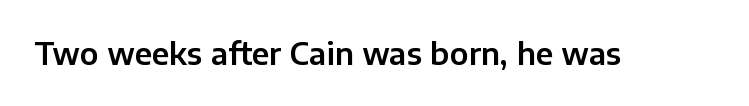
{"serif": "no", "italic": "no", "width": "normal", "stroke_contrast": "low", "x_height": "medium", "monospaced": "no", "underline": "no", "letter_spacing": "normal", "letter_spacing_em": 0.0, "glyph_px": 30}
